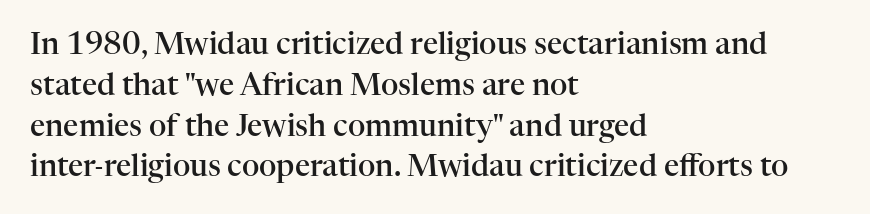
The paragraph has a hard left edge and a soft right edge. Weight: semibold (demi). To sum up the face: it has serifs. Compared with typical body copy, the letter spacing here is the same. The rendering uses natural spacing where letterforms have individual widths.
